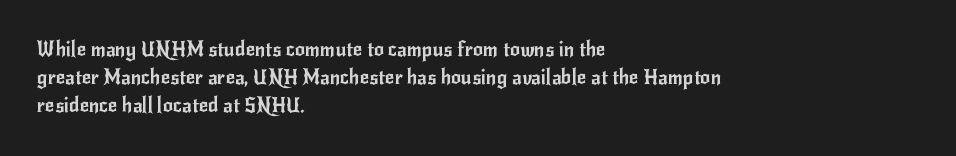
Quick note: interline space is typical. Layout note: lines flush left. The tracking reads as untouched default to a designer's eye. The passage shown is not underscored anywhere. The type sits square on the baseline with zero lean.
